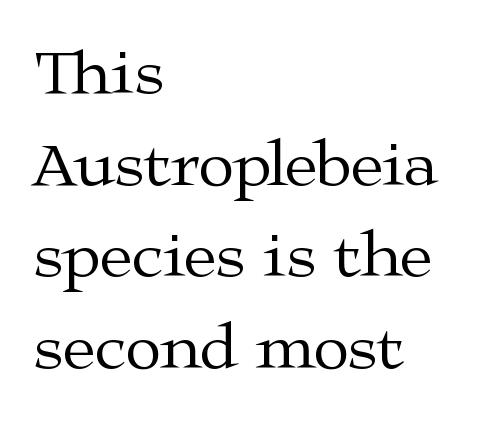
The image shows 66 px regular-weight, wide serif type, upright; set left-aligned, normal line spacing (1.39x), normal letter spacing, not underlined; medium stroke contrast and a medium x-height.
